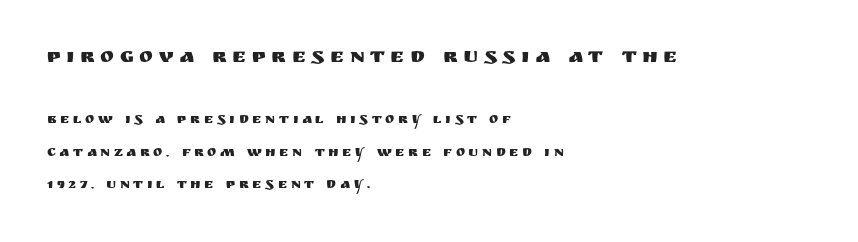
The image shows 21 px text type, upright; set left-aligned, loose line spacing (2.34x), unusually wide letter spacing (+0.26 em), not underlined; the first (top) block is 1.5x larger.
